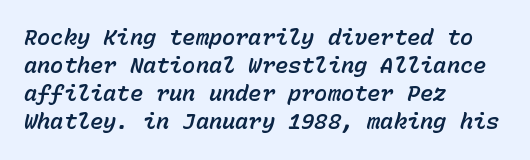
{"italic": "yes", "lean": "right", "slant_degrees": 15, "underline": "no", "align": "left", "line_spacing": "normal", "line_spacing_ratio": 1.28, "letter_spacing": "normal", "letter_spacing_em": 0.0, "glyph_px": 22}
